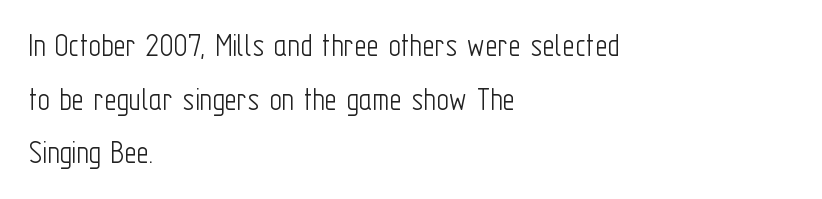
Quick note: not italic, upright. Varying glyph widths throughout — classic text-font behaviour. Letterform terminals end flat and unadorned throughout the passage. Underlining? Definitely not there. The paragraph has a hard left edge and a soft right edge. The passage shown is not bold in any degree.
